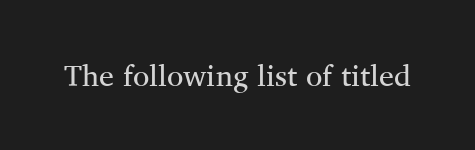
{"serif": "yes", "italic": "no", "bold": "no", "weight": "regular", "width": "normal", "stroke_contrast": "medium", "x_height": "medium", "monospaced": "no", "underline": "no", "letter_spacing": "normal", "letter_spacing_em": 0.0, "glyph_px": 30}
